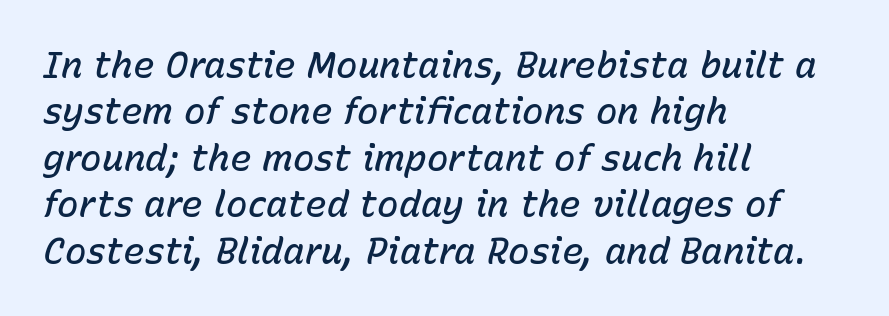
The block of text has a typical density, with ordinary space between rows. Tracking here is standard; glyphs follow each other at the usual distance. These lines stack with their left ends in a neat column. Characters are canted at an angle relative to the baseline's perpendicular. Summary of weight: moderately heavy, a semibold.
